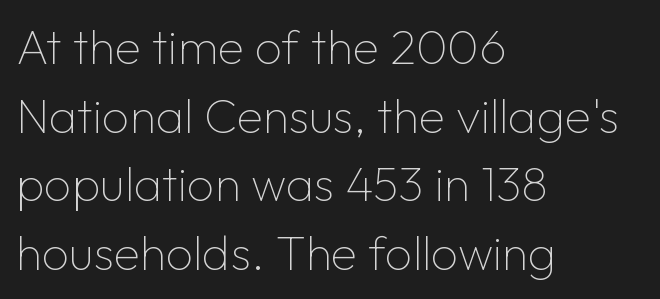
{"serif": "no", "italic": "no", "bold": "no", "weight": "thin", "width": "normal", "stroke_contrast": "low", "x_height": "medium", "monospaced": "no", "underline": "no", "align": "left", "line_spacing": "normal", "line_spacing_ratio": 1.43, "letter_spacing": "normal", "letter_spacing_em": 0.0, "glyph_px": 48}
